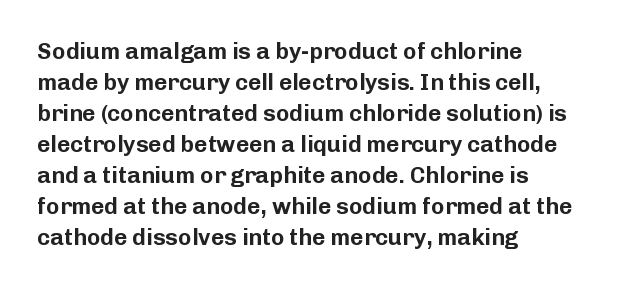
{"italic": "no", "underline": "no", "align": "left", "line_spacing": "normal", "line_spacing_ratio": 1.35, "letter_spacing": "normal", "letter_spacing_em": 0.0, "glyph_px": 23}
